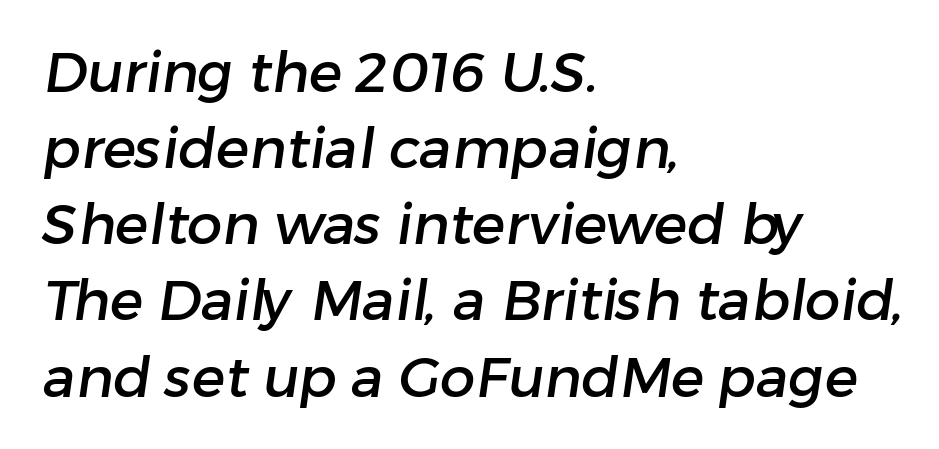
The image shows 56 px sans-serif type; set left-aligned, normal line spacing (1.36x), normal letter spacing, not underlined; low stroke contrast and a medium x-height.
